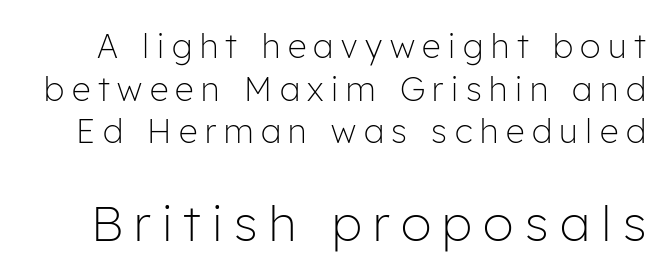
Q: Is the text bold? A: No.
Q: Is the text italic (slanted)? A: No, it is upright.
Q: Is the typeface a serif or a sans-serif typeface? A: Sans-serif.
Q: Is the text underlined? A: No.
Q: Is the spacing between letters normal or unusually wide? A: Unusually wide.
Q: Is the spacing between lines tight, normal or loose? A: Normal.
Q: Which block of text is set in a larger size, the first (top) or the second (bottom)? A: The second (bottom) one.
Q: Width (condensed, normal, or wide)? A: Normal.
Q: Stroke contrast? A: Low.
Q: x-height? A: Medium.
Q: Monospaced? A: No.
